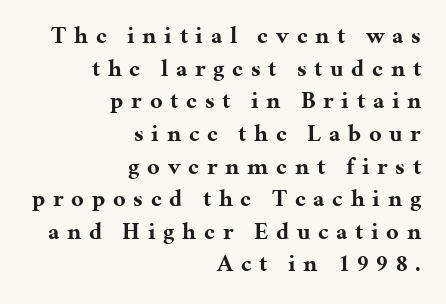
The image shows 24 px bold type, upright; set right-aligned, normal line spacing (1.36x), unusually wide letter spacing (+0.32 em), not underlined.
